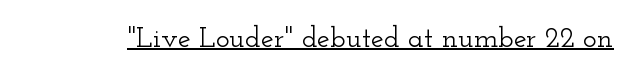
{"serif": "yes", "italic": "no", "width": "wide", "stroke_contrast": "low", "x_height": "small", "monospaced": "no", "underline": "yes", "letter_spacing": "normal", "letter_spacing_em": 0.0, "glyph_px": 29}
